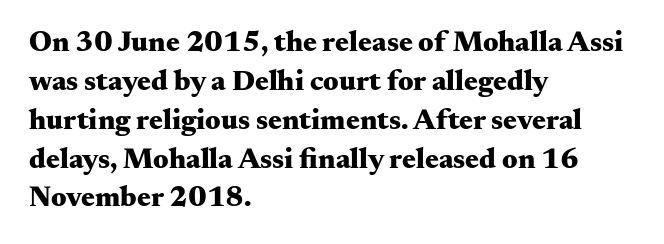
{"serif": "yes", "italic": "no", "bold": "yes", "weight": "heavy", "width": "wide", "stroke_contrast": "medium", "x_height": "small", "monospaced": "no", "underline": "no", "align": "left", "line_spacing": "normal", "line_spacing_ratio": 1.34, "letter_spacing": "normal", "letter_spacing_em": 0.0, "glyph_px": 29}
